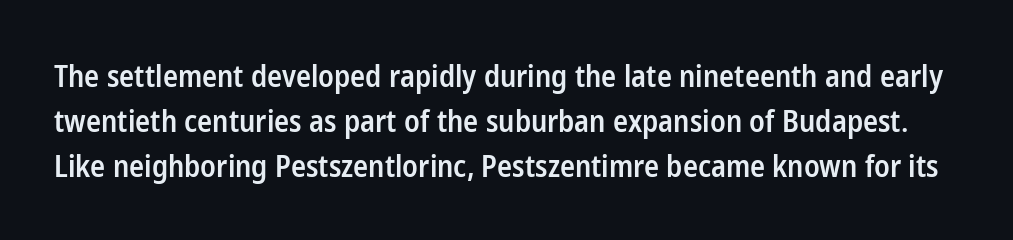
{"serif": "no", "italic": "no", "bold": "semi", "weight": "semibold", "width": "condensed", "stroke_contrast": "low", "x_height": "medium", "monospaced": "no", "underline": "no", "line_spacing": "normal", "line_spacing_ratio": 1.5, "letter_spacing": "normal", "letter_spacing_em": 0.0, "glyph_px": 30}
